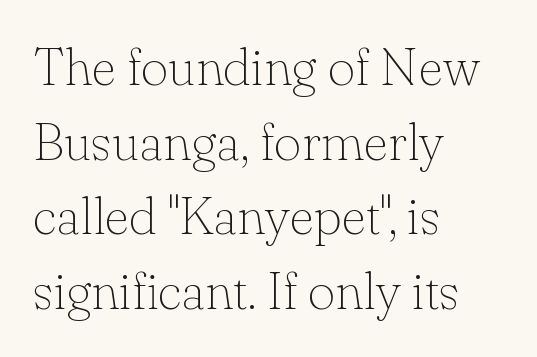
Q: Is the text bold? A: No.
Q: Is the text italic (slanted)? A: No, it is upright.
Q: Is the typeface a serif or a sans-serif typeface? A: Serif.
Q: Is the text underlined? A: No.
Q: How is the paragraph aligned? A: Left-aligned.
Q: Is the spacing between letters normal or unusually wide? A: Normal.
Q: Is the spacing between lines tight, normal or loose? A: Normal.
Q: Width (condensed, normal, or wide)? A: Normal.
Q: Stroke contrast? A: Low.
Q: x-height? A: Small.
Q: Monospaced? A: No.
